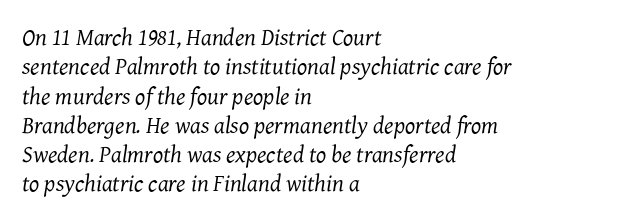
Lines of text with bare space underneath. Heft: none added — not bold. Each word holds together tightly as a unit, with standard inter-letter gaps. The rendering anchors every line to the left-hand side. The whole block is typeset with a tilt.
